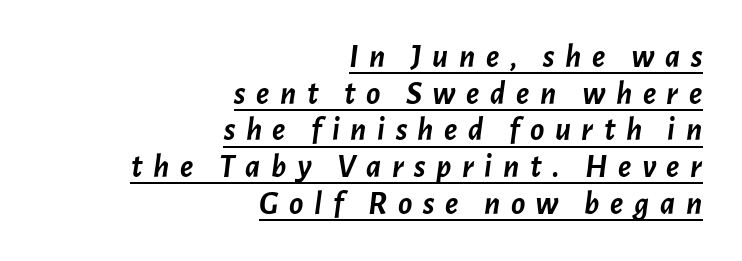
Students, this is bold: see how much ink each stroke carries. This is oblique type, the kind used for emphasis or titles. Caption: lettering with a line underneath. Rows of type sit shoulder to shoulder in the vertical direction. What stands out about the letter spacing? Its width — letters are far apart. The passage shown is typed in a proportional face where columns would drift.
